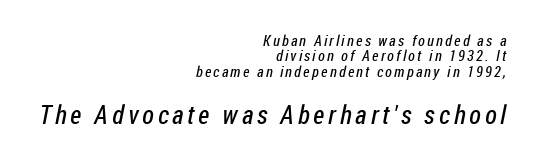
Q: Is the text bold? A: No.
Q: Is the text underlined? A: No.
Q: How is the paragraph aligned? A: Right-aligned.
Q: Is the spacing between lines tight, normal or loose? A: Tight.
Q: Which block of text is set in a larger size, the first (top) or the second (bottom)? A: The second (bottom) one.
